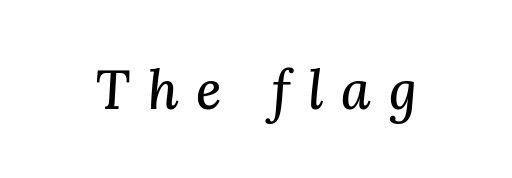
The image shows 54 px serif type, italic (leaning right); set unusually wide letter spacing (+0.33 em), not underlined; medium stroke contrast and a medium x-height.
